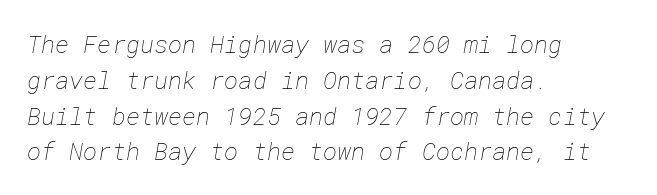
The image shows 24 px text type; set left-aligned, normal line spacing (1.49x), normal letter spacing, not underlined.
